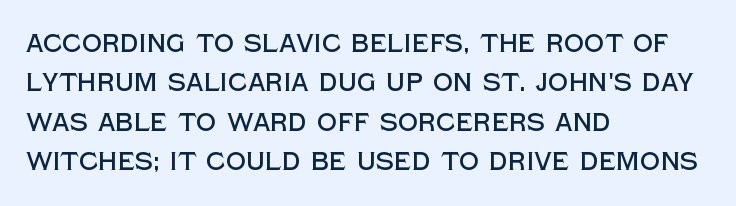
Q: Is the text italic (slanted)? A: No, it is upright.
Q: Is the text underlined? A: No.
Q: How is the paragraph aligned? A: Left-aligned.
Q: Is the spacing between letters normal or unusually wide? A: Normal.
Q: Is the spacing between lines tight, normal or loose? A: Normal.
